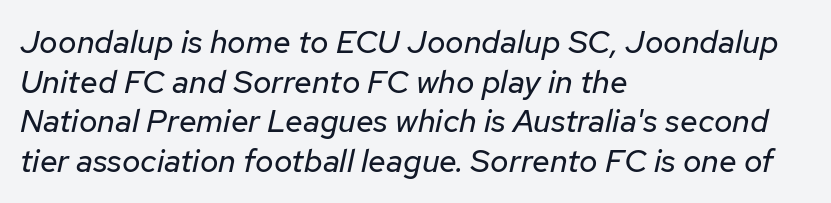
Q: Is the text bold? A: No.
Q: Is the text italic (slanted)? A: Yes, it leans right by about 12 degrees.
Q: Is the text underlined? A: No.
Q: How is the paragraph aligned? A: Left-aligned.
Q: Is the spacing between letters normal or unusually wide? A: Normal.
Q: Width (condensed, normal, or wide)? A: Normal.
Q: Stroke contrast? A: Low.
Q: x-height? A: Medium.
Q: Monospaced? A: No.
